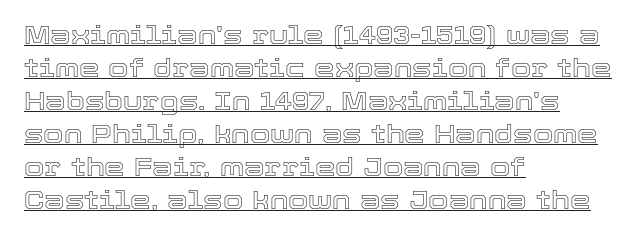
{"italic": "no", "underline": "yes", "align": "left", "line_spacing": "normal", "line_spacing_ratio": 1.27, "letter_spacing": "normal", "letter_spacing_em": 0.0, "glyph_px": 26}
